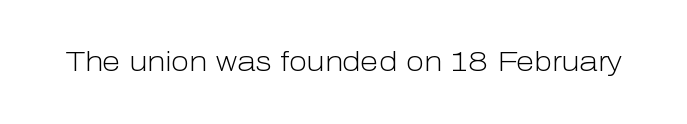
{"italic": "no", "bold": "no", "underline": "no", "letter_spacing": "normal", "letter_spacing_em": 0.0, "glyph_px": 27}
